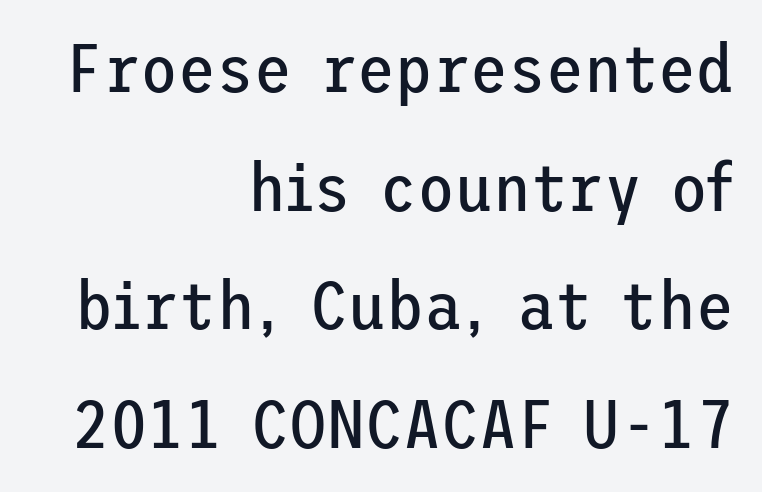
Q: Is the text bold? A: No.
Q: Is the text italic (slanted)? A: No, it is upright.
Q: Is the typeface a serif or a sans-serif typeface? A: Sans-serif.
Q: Is the text underlined? A: No.
Q: How is the paragraph aligned? A: Right-aligned.
Q: Is the spacing between letters normal or unusually wide? A: Normal.
Q: Width (condensed, normal, or wide)? A: Normal.
Q: Stroke contrast? A: Low.
Q: x-height? A: Medium.
